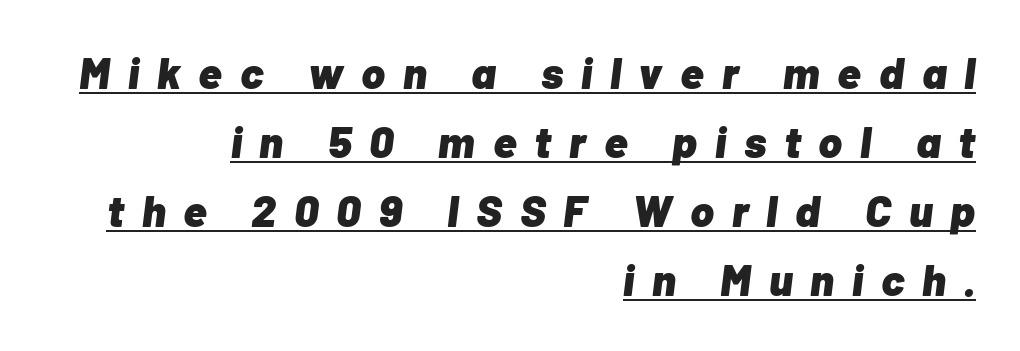
Q: Is the text bold? A: Yes.
Q: Is the text italic (slanted)? A: Yes, it leans right by about 7 degrees.
Q: Is the text underlined? A: Yes.
Q: How is the paragraph aligned? A: Right-aligned.
Q: Is the spacing between letters normal or unusually wide? A: Unusually wide.
Q: Is the spacing between lines tight, normal or loose? A: Normal.
Q: Width (condensed, normal, or wide)? A: Normal.
Q: Stroke contrast? A: Low.
Q: x-height? A: Medium.
Q: Monospaced? A: No.
